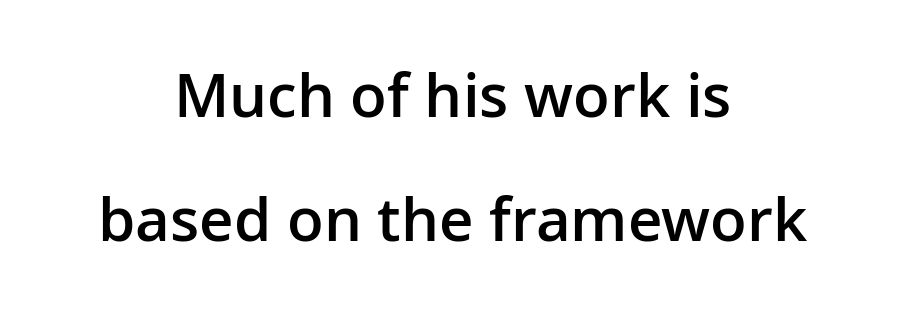
Q: Is the text bold? A: Semi-bold.
Q: Is the text italic (slanted)? A: No, it is upright.
Q: Is the typeface a serif or a sans-serif typeface? A: Sans-serif.
Q: Is the text underlined? A: No.
Q: How is the paragraph aligned? A: Centered.
Q: Is the spacing between letters normal or unusually wide? A: Normal.
Q: Is the spacing between lines tight, normal or loose? A: Loose.
Q: Width (condensed, normal, or wide)? A: Normal.
Q: Stroke contrast? A: Low.
Q: x-height? A: Medium.
Q: Monospaced? A: No.
